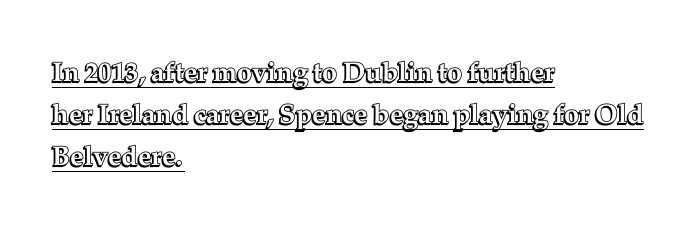
{"italic": "no", "underline": "yes", "align": "left", "line_spacing": "normal", "line_spacing_ratio": 1.55, "letter_spacing": "normal", "letter_spacing_em": 0.0, "glyph_px": 27}
